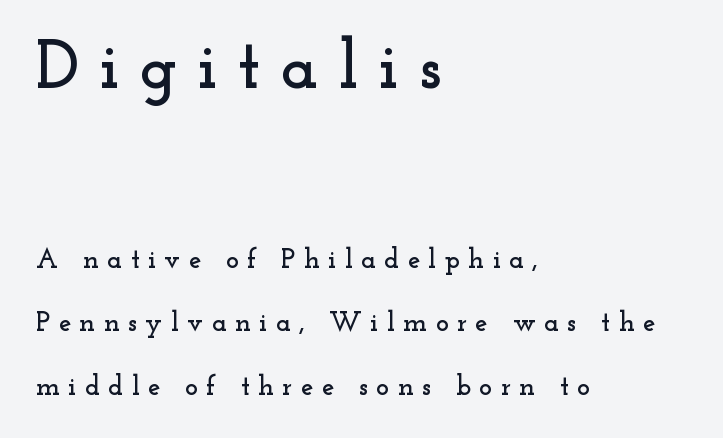
Does the copy run flush right? No — it runs flush left. Posture: straight, roman, zero tilt. Unmarked baselines from the first word to the last. The letters advance in unequal steps, a hallmark of proportional type. Each letter's strokes conclude with small projecting serifs.
